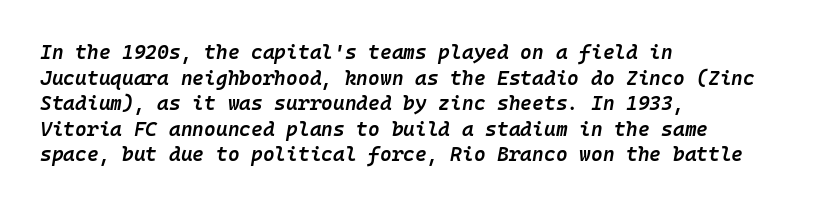
The image shows 20 px text type, italic (leaning right); set left-aligned, normal line spacing (1.28x), normal letter spacing, not underlined.
